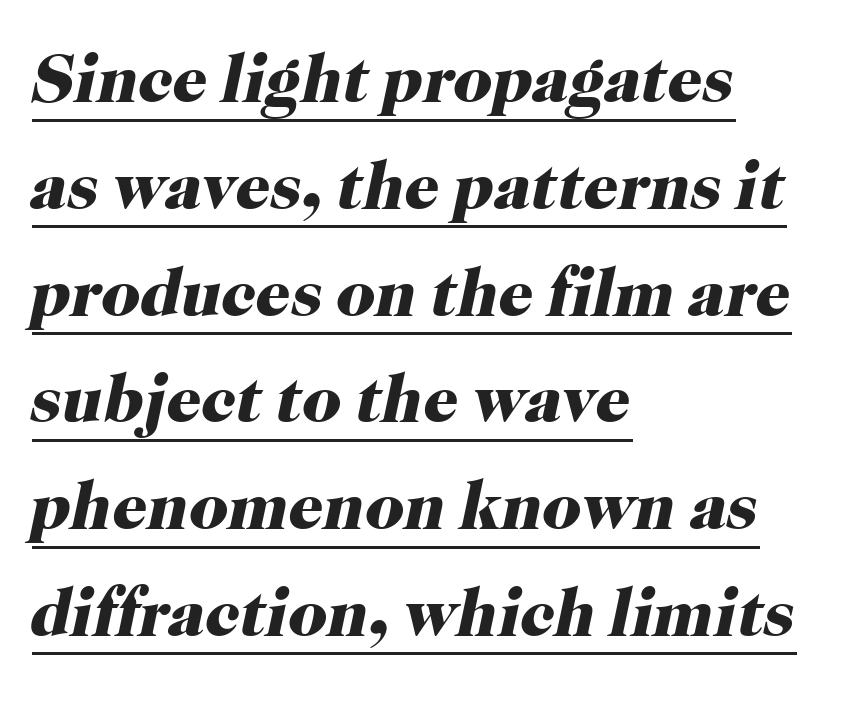
Q: Is the text bold? A: Yes.
Q: Is the text italic (slanted)? A: Yes, it leans right by about 12 degrees.
Q: Is the typeface a serif or a sans-serif typeface? A: Serif.
Q: Is the text underlined? A: Yes.
Q: How is the paragraph aligned? A: Left-aligned.
Q: Is the spacing between letters normal or unusually wide? A: Normal.
Q: Is the spacing between lines tight, normal or loose? A: Normal.
Q: Width (condensed, normal, or wide)? A: Normal.
Q: Stroke contrast? A: High.
Q: x-height? A: Medium.
Q: Monospaced? A: No.
